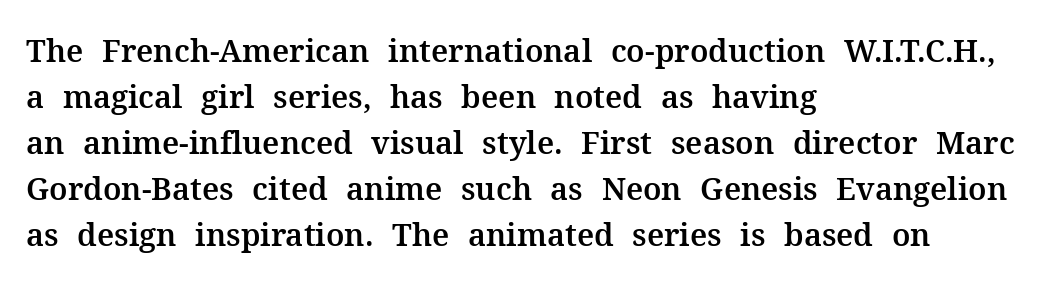
The image shows 31 px serif type, upright; set left-aligned, normal line spacing (1.48x), normal letter spacing, not underlined; medium stroke contrast and a medium x-height.
